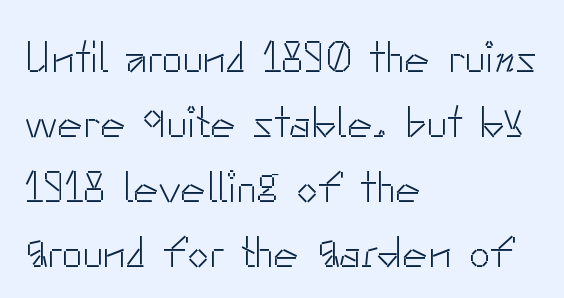
These lines are composed in type without serifs. Here the designer chose a conventional face with non-uniform glyph widths. Notice how the passage keeps a crisp vertical edge on the left only. If you drew a line through each stem, it would be perfectly vertical. Weight: regular or lighter.
